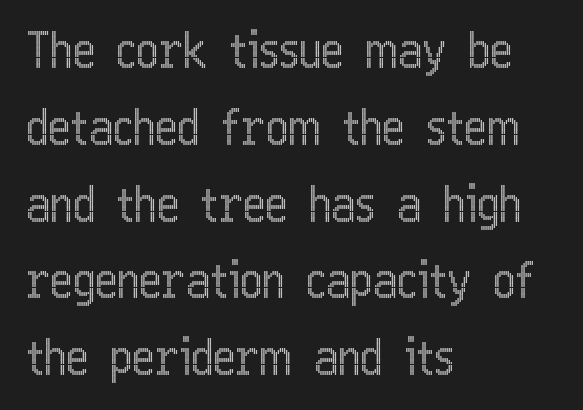
{"italic": "no", "width": "condensed", "x_height": "medium", "monospaced": "no", "underline": "no", "align": "left", "line_spacing": "normal", "line_spacing_ratio": 1.6, "letter_spacing": "normal", "letter_spacing_em": 0.0, "glyph_px": 48}
